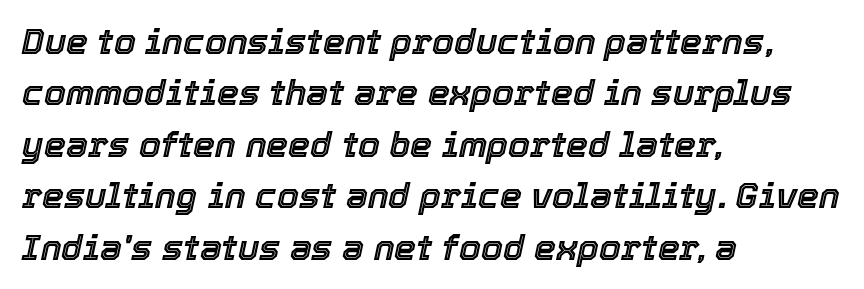
Has an underline been added? It has not. Character widths vary here, with narrow letters taking less room than wide ones. The text carries the slant typical of an italic or oblique font. Short and long lines alike share a common starting point at left. Spacing between characters is what you'd get straight out of the box. The rows are spaced the way most documents space them.
